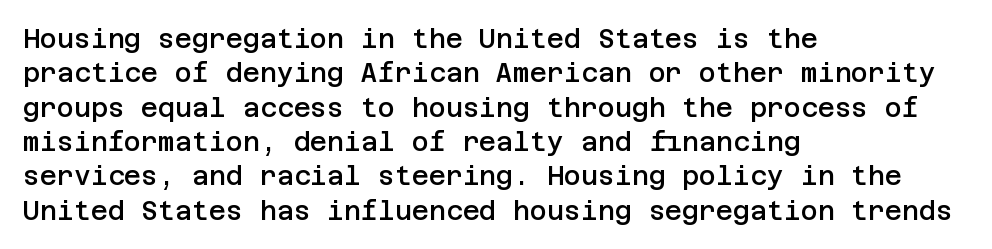
Q: Is the text bold? A: Semi-bold.
Q: Is the text italic (slanted)? A: No, it is upright.
Q: Is the text underlined? A: No.
Q: How is the paragraph aligned? A: Left-aligned.
Q: Is the spacing between letters normal or unusually wide? A: Normal.
Q: Is the spacing between lines tight, normal or loose? A: Normal.
